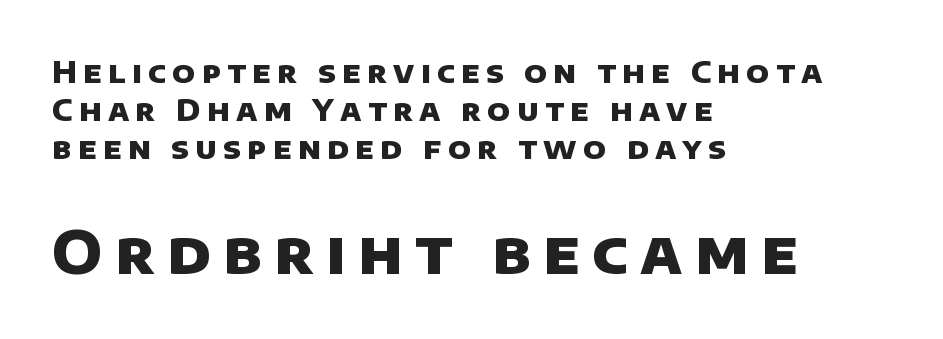
{"serif": "no", "bold": "yes", "weight": "heavy", "width": "normal", "stroke_contrast": "low", "x_height": "large", "monospaced": "no", "underline": "no", "align": "left", "line_spacing": "normal", "line_spacing_ratio": 1.26, "letter_spacing": "wide", "letter_spacing_em": 0.21, "larger_block": "second", "size_ratio": 1.97, "glyph_px": 59}
